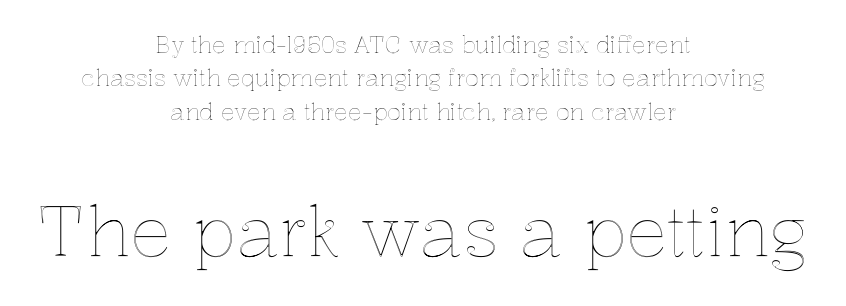
The image shows 69 px text type, upright; set centered, normal line spacing (1.45x), normal letter spacing, not underlined; the second (bottom) block is 3.0x larger; a medium x-height.
